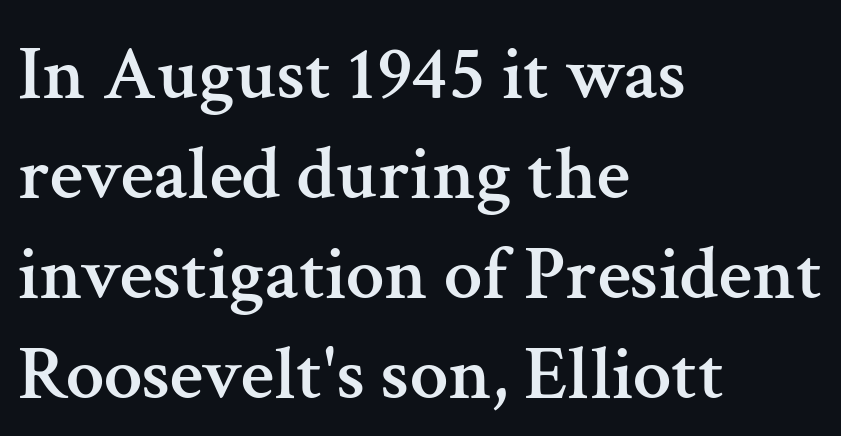
Q: Is the text italic (slanted)? A: No, it is upright.
Q: Is the typeface a serif or a sans-serif typeface? A: Serif.
Q: Is the text underlined? A: No.
Q: How is the paragraph aligned? A: Left-aligned.
Q: Is the spacing between letters normal or unusually wide? A: Normal.
Q: Is the spacing between lines tight, normal or loose? A: Normal.
Q: Width (condensed, normal, or wide)? A: Normal.
Q: Stroke contrast? A: Medium.
Q: x-height? A: Medium.
Q: Monospaced? A: No.
